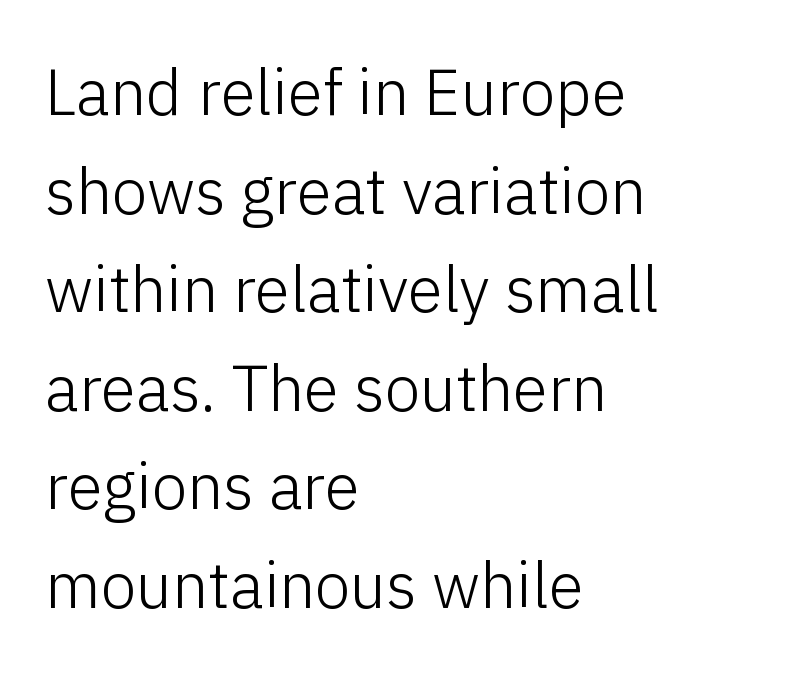
Q: Is the text bold? A: No.
Q: Is the text italic (slanted)? A: No, it is upright.
Q: Is the typeface a serif or a sans-serif typeface? A: Sans-serif.
Q: Is the text underlined? A: No.
Q: How is the paragraph aligned? A: Left-aligned.
Q: Is the spacing between letters normal or unusually wide? A: Normal.
Q: Is the spacing between lines tight, normal or loose? A: Normal.
Q: Width (condensed, normal, or wide)? A: Normal.
Q: Stroke contrast? A: Low.
Q: x-height? A: Medium.
Q: Monospaced? A: No.
